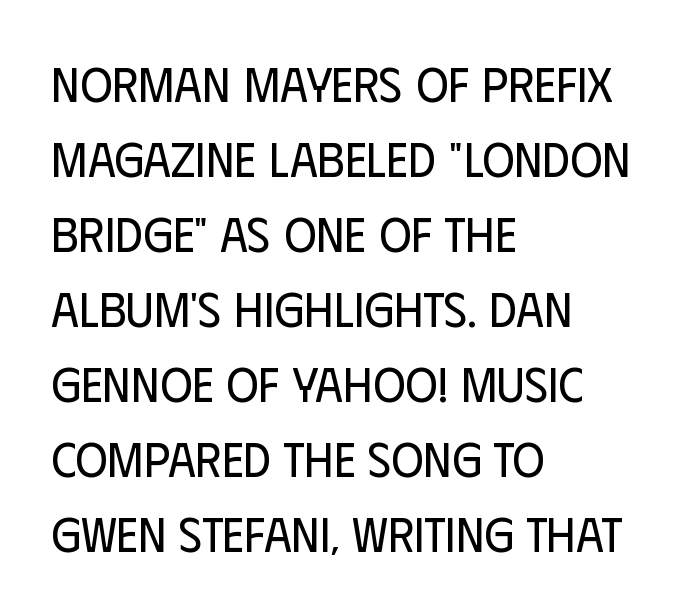
{"serif": "no", "italic": "no", "bold": "no", "weight": "regular", "width": "condensed", "stroke_contrast": "low", "x_height": "large", "monospaced": "no", "underline": "no", "align": "left", "line_spacing": "normal", "line_spacing_ratio": 1.53, "letter_spacing": "normal", "letter_spacing_em": 0.0, "glyph_px": 49}
